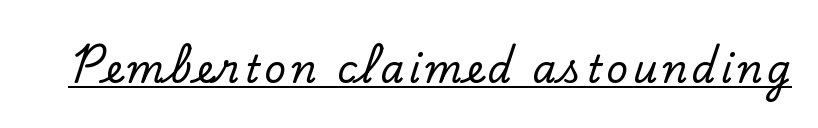
The image shows 38 px serif type; set underlined; low stroke contrast and a small x-height.
